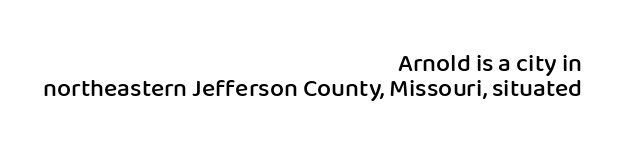
{"italic": "no", "bold": "semi", "underline": "no", "align": "right", "line_spacing": "tight", "line_spacing_ratio": 0.99, "letter_spacing": "normal", "letter_spacing_em": 0.0, "glyph_px": 25}
